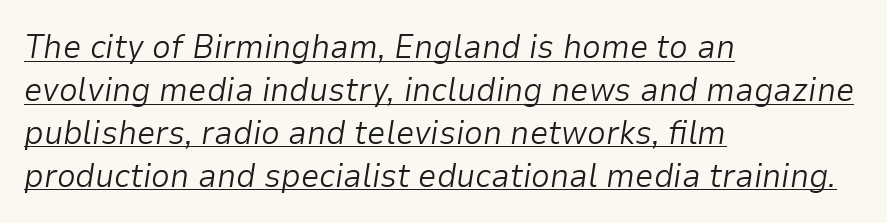
The image shows 33 px light type, italic (leaning right); set left-aligned, normal line spacing (1.3x), normal letter spacing, underlined; low stroke contrast and a medium x-height.
